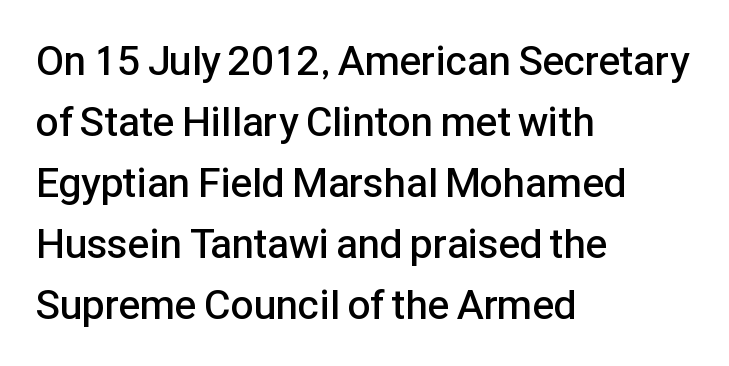
Q: Is the text bold? A: Semi-bold.
Q: Is the text italic (slanted)? A: No, it is upright.
Q: Is the typeface a serif or a sans-serif typeface? A: Sans-serif.
Q: Is the text underlined? A: No.
Q: How is the paragraph aligned? A: Left-aligned.
Q: Is the spacing between letters normal or unusually wide? A: Normal.
Q: Is the spacing between lines tight, normal or loose? A: Normal.
Q: Width (condensed, normal, or wide)? A: Normal.
Q: Stroke contrast? A: Low.
Q: x-height? A: Medium.
Q: Monospaced? A: No.
